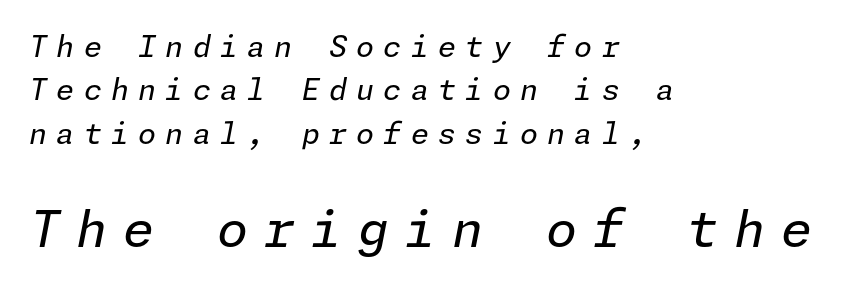
All the whitespace from short lines collects on the right. The gap between lines stays unmarked. Small over large — that's the arrangement of the two blocks here. The line texture is sparse and dotted thanks to wide tracking. The face looks like a standard text weight, possibly lighter. When letters slant like this, we call the style italic.
